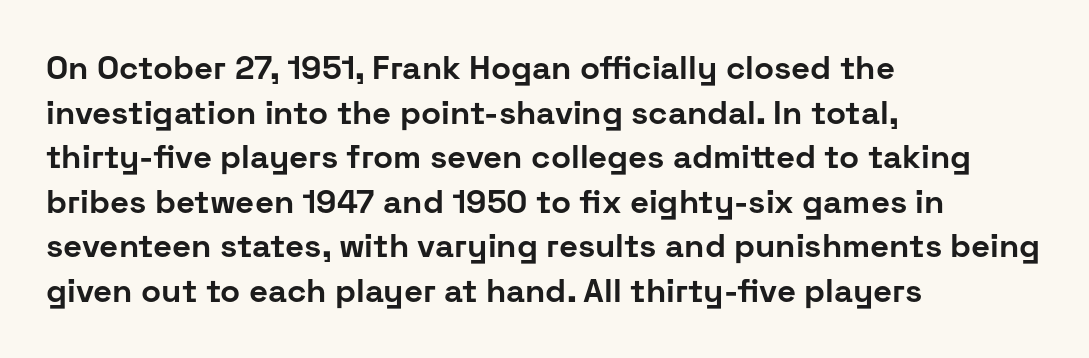
Q: Is the text bold? A: Yes.
Q: Is the text italic (slanted)? A: No, it is upright.
Q: Is the typeface a serif or a sans-serif typeface? A: Sans-serif.
Q: Is the text underlined? A: No.
Q: How is the paragraph aligned? A: Left-aligned.
Q: Is the spacing between letters normal or unusually wide? A: Normal.
Q: Is the spacing between lines tight, normal or loose? A: Normal.
Q: Width (condensed, normal, or wide)? A: Normal.
Q: Stroke contrast? A: Low.
Q: x-height? A: Medium.
Q: Monospaced? A: No.
